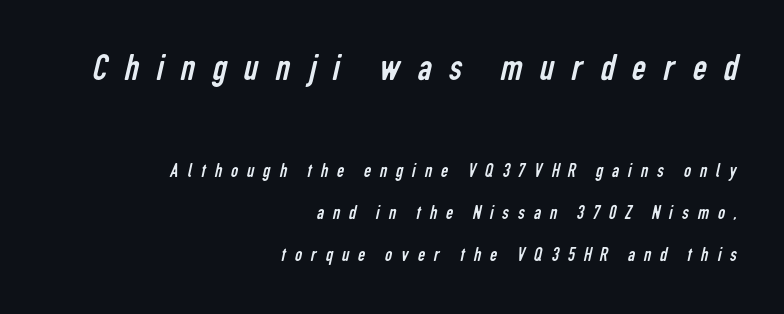
The image shows 39 px regular-weight, condensed sans-serif type; set right-aligned, loose line spacing (2.1x), unusually wide letter spacing (+0.45 em), not underlined; the first (top) block is 1.95x larger; low stroke contrast and a medium x-height.
